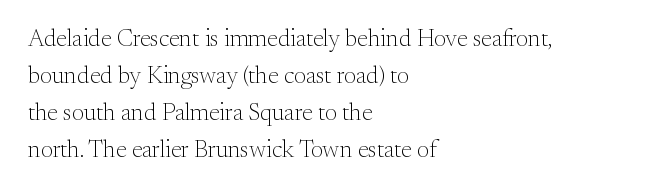
Q: Is the text bold? A: No.
Q: Is the text italic (slanted)? A: No, it is upright.
Q: Is the text underlined? A: No.
Q: How is the paragraph aligned? A: Left-aligned.
Q: Is the spacing between letters normal or unusually wide? A: Normal.
Q: Is the spacing between lines tight, normal or loose? A: Normal.
